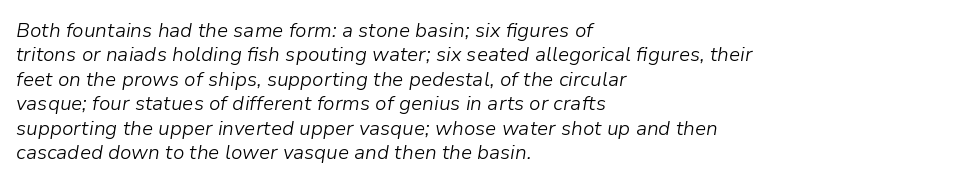
Q: Is the text bold? A: No.
Q: Is the text italic (slanted)? A: Yes, it leans right by about 9 degrees.
Q: Is the text underlined? A: No.
Q: How is the paragraph aligned? A: Left-aligned.
Q: Is the spacing between letters normal or unusually wide? A: Normal.
